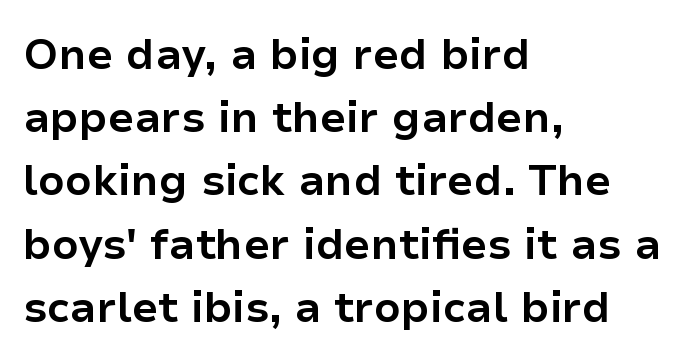
Q: Is the text bold? A: Yes.
Q: Is the text italic (slanted)? A: No, it is upright.
Q: Is the typeface a serif or a sans-serif typeface? A: Sans-serif.
Q: Is the text underlined? A: No.
Q: How is the paragraph aligned? A: Left-aligned.
Q: Is the spacing between letters normal or unusually wide? A: Normal.
Q: Is the spacing between lines tight, normal or loose? A: Normal.
Q: Width (condensed, normal, or wide)? A: Normal.
Q: Stroke contrast? A: Low.
Q: x-height? A: Medium.
Q: Monospaced? A: No.
